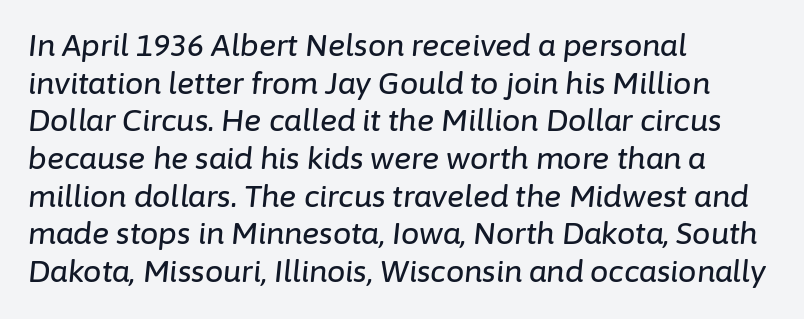
Summary of vertical rhythm: regular, with standard interline spacing. There is no visible air inserted between adjacent glyphs. Italic? Definitely — the glyphs are oblique. Beneath every word, the page is bare. The text block is weighted toward the left margin, trailing off unevenly rightward.
